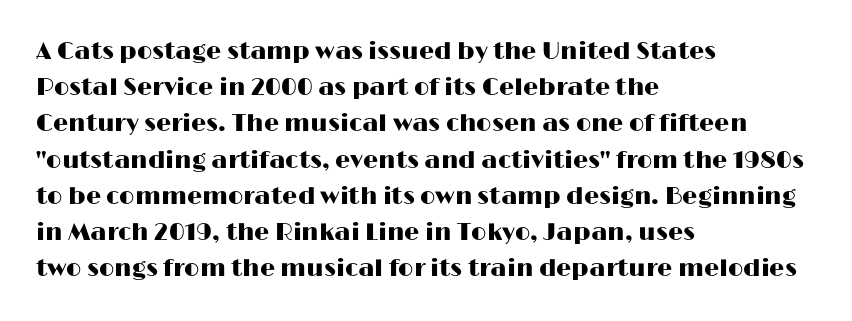
Leading: standard. Ascenders rise straight up at ninety degrees. Nobody drew a line under any word here. Here the glyphs are tracked normally, forming tight word shapes. All the whitespace from short lines collects on the right.
